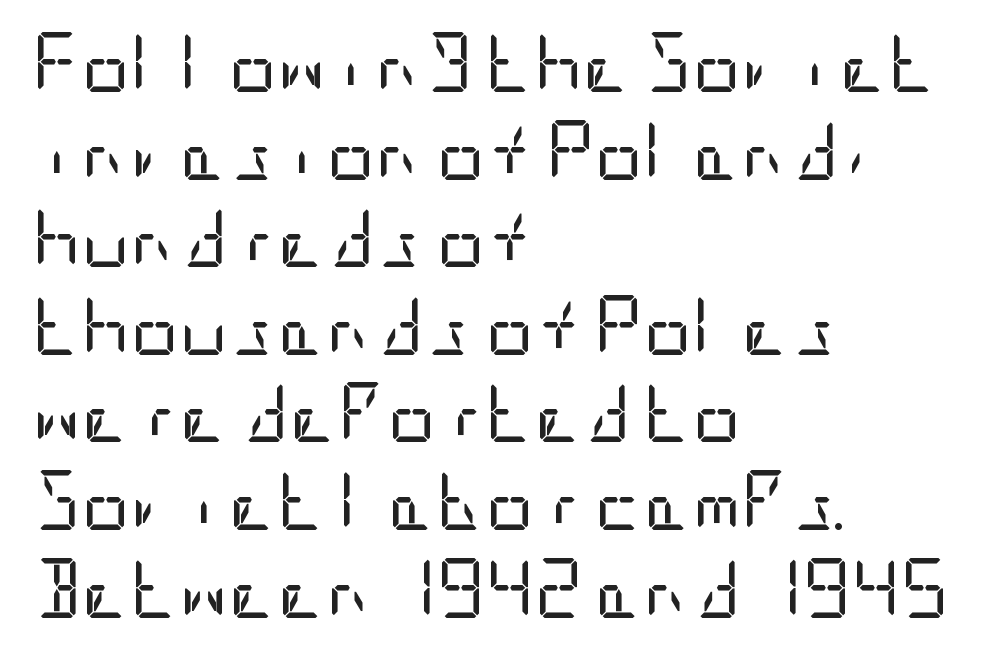
{"serif": "no", "italic": "no", "bold": "no", "weight": "regular", "width": "condensed", "stroke_contrast": "low", "x_height": "large", "underline": "no", "align": "left", "line_spacing": "normal", "line_spacing_ratio": 1.46, "letter_spacing": "normal", "letter_spacing_em": 0.0, "glyph_px": 60}
